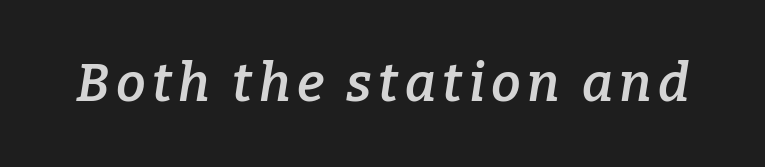
{"serif": "yes", "italic": "yes", "lean": "right", "slant_degrees": 9, "bold": "semi", "weight": "semibold", "width": "normal", "stroke_contrast": "low", "x_height": "medium", "monospaced": "no", "underline": "no", "glyph_px": 53}
